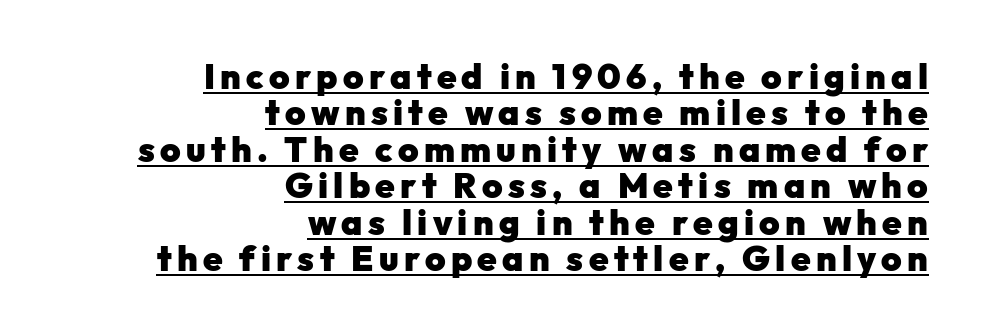
{"serif": "no", "italic": "no", "bold": "yes", "weight": "heavy", "width": "normal", "stroke_contrast": "low", "x_height": "medium", "monospaced": "no", "underline": "yes", "align": "right", "line_spacing": "tight", "line_spacing_ratio": 1.04, "glyph_px": 35}
